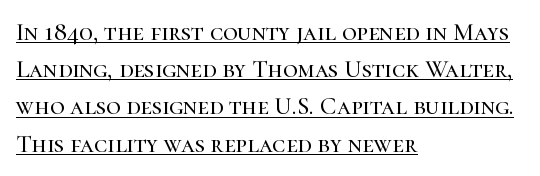
The image shows 25 px text type, upright; set left-aligned, normal line spacing (1.49x), normal letter spacing, underlined.
